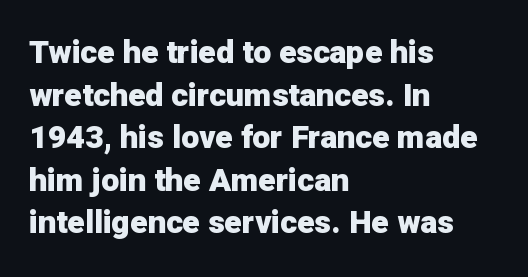
Q: Is the text bold? A: Yes.
Q: Is the text italic (slanted)? A: No, it is upright.
Q: Is the typeface a serif or a sans-serif typeface? A: Sans-serif.
Q: Is the text underlined? A: No.
Q: How is the paragraph aligned? A: Left-aligned.
Q: Is the spacing between letters normal or unusually wide? A: Normal.
Q: Is the spacing between lines tight, normal or loose? A: Normal.
Q: Width (condensed, normal, or wide)? A: Normal.
Q: Stroke contrast? A: Low.
Q: x-height? A: Medium.
Q: Monospaced? A: No.
